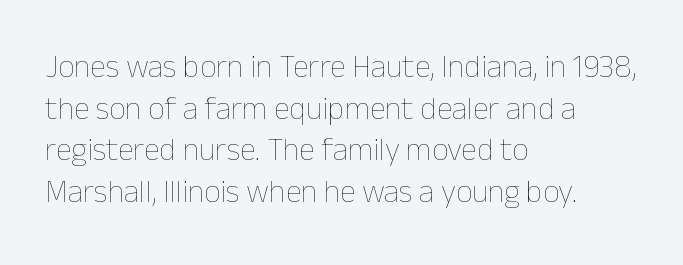
Q: Is the text bold? A: No.
Q: Is the text italic (slanted)? A: No, it is upright.
Q: Is the text underlined? A: No.
Q: How is the paragraph aligned? A: Left-aligned.
Q: Is the spacing between letters normal or unusually wide? A: Normal.
Q: Is the spacing between lines tight, normal or loose? A: Normal.
Q: Width (condensed, normal, or wide)? A: Normal.
Q: Stroke contrast? A: Low.
Q: x-height? A: Medium.
Q: Monospaced? A: No.
